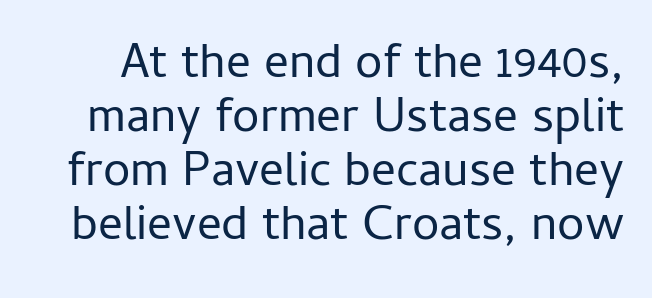
The image shows 49 px regular-weight sans-serif type, upright; set tight line spacing (1.1x), normal letter spacing, not underlined; low stroke contrast and a medium x-height.
